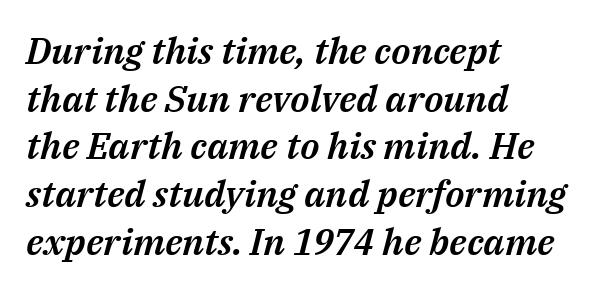
{"italic": "yes", "lean": "right", "slant_degrees": 14, "width": "normal", "stroke_contrast": "medium", "x_height": "medium", "monospaced": "no", "underline": "no", "align": "left", "line_spacing": "normal", "line_spacing_ratio": 1.29, "letter_spacing": "normal", "letter_spacing_em": 0.0, "glyph_px": 37}
